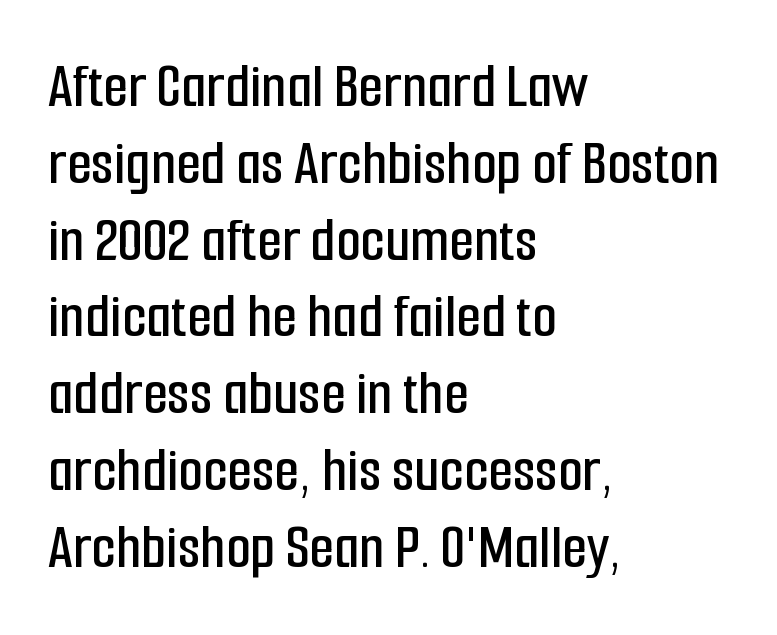
Q: Is the text italic (slanted)? A: No, it is upright.
Q: Is the typeface a serif or a sans-serif typeface? A: Sans-serif.
Q: Is the text underlined? A: No.
Q: How is the paragraph aligned? A: Left-aligned.
Q: Is the spacing between letters normal or unusually wide? A: Normal.
Q: Width (condensed, normal, or wide)? A: Condensed.
Q: Stroke contrast? A: Low.
Q: x-height? A: Medium.
Q: Monospaced? A: No.
